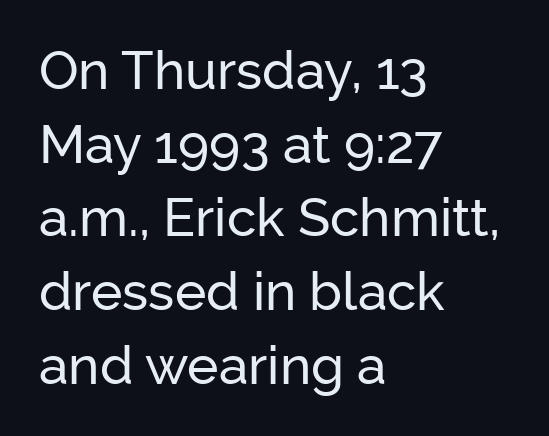
Upright lettering throughout. Check the space under the baseline: it is left empty. Type style note: lacks serifs. Think of a printed novel: that variable character pitch is what you see here. The space between consecutive lines is moderate. Students, note that the glyphs here touch the page at normal intervals.
